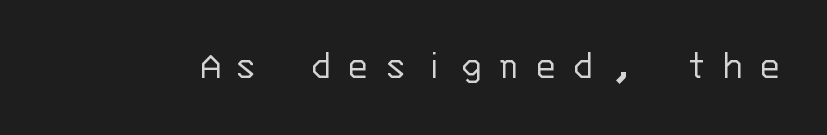
{"serif": "no", "italic": "no", "bold": "no", "weight": "light", "width": "normal", "stroke_contrast": "low", "x_height": "large", "monospaced": "yes", "underline": "no", "letter_spacing": "wide", "letter_spacing_em": 0.4, "glyph_px": 42}
